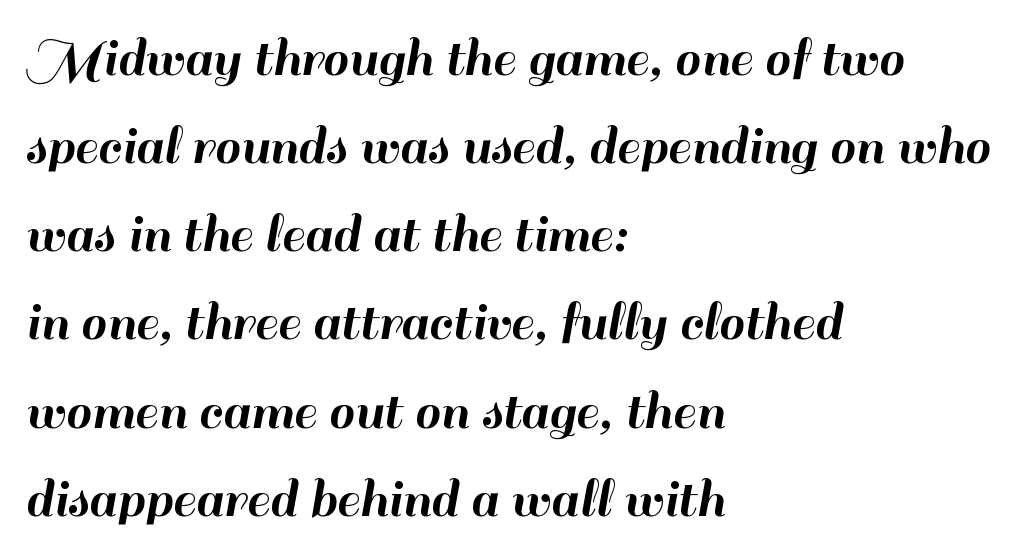
{"serif": "no", "width": "normal", "stroke_contrast": "high", "x_height": "small", "monospaced": "no", "underline": "no", "align": "left", "line_spacing": "normal", "line_spacing_ratio": 1.52, "letter_spacing": "normal", "letter_spacing_em": 0.0, "glyph_px": 58}
